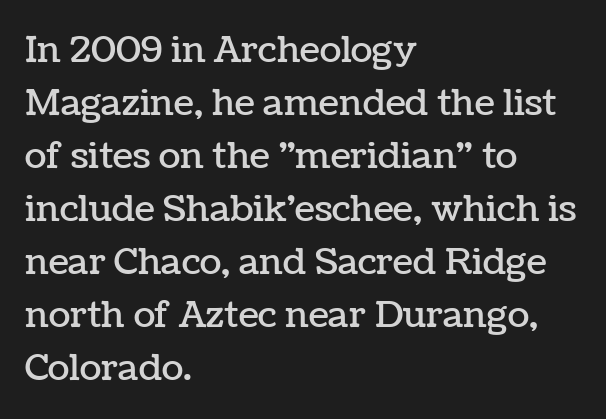
Words float on clear page, feet unadorned. Glyph-to-glyph distance matches everyday printed text. Do the characters align in a grid? No, the font is proportional. All the whitespace from short lines collects on the right. Regular leading.
